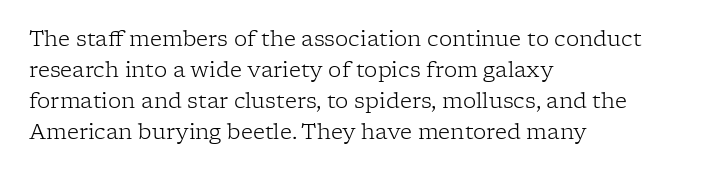
The image shows 21 px text type, upright; set left-aligned, normal line spacing (1.48x), normal letter spacing, not underlined.
